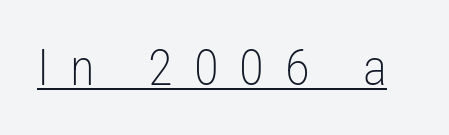
Q: Is the text bold? A: No.
Q: Is the text italic (slanted)? A: No, it is upright.
Q: Is the typeface a serif or a sans-serif typeface? A: Sans-serif.
Q: Is the text underlined? A: Yes.
Q: Is the spacing between letters normal or unusually wide? A: Unusually wide.
Q: Width (condensed, normal, or wide)? A: Condensed.
Q: Stroke contrast? A: Low.
Q: x-height? A: Medium.
Q: Monospaced? A: No.
